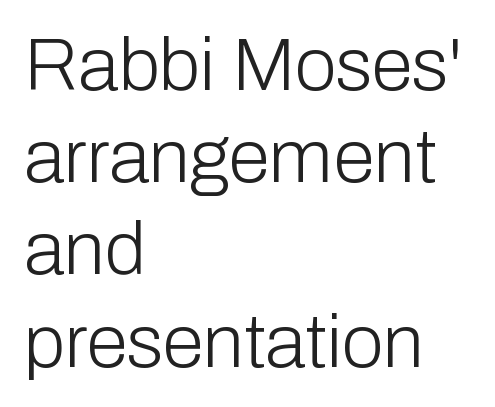
Q: Is the text bold? A: No.
Q: Is the text italic (slanted)? A: No, it is upright.
Q: Is the typeface a serif or a sans-serif typeface? A: Sans-serif.
Q: Is the text underlined? A: No.
Q: How is the paragraph aligned? A: Left-aligned.
Q: Is the spacing between letters normal or unusually wide? A: Normal.
Q: Width (condensed, normal, or wide)? A: Normal.
Q: Stroke contrast? A: Low.
Q: x-height? A: Medium.
Q: Monospaced? A: No.
